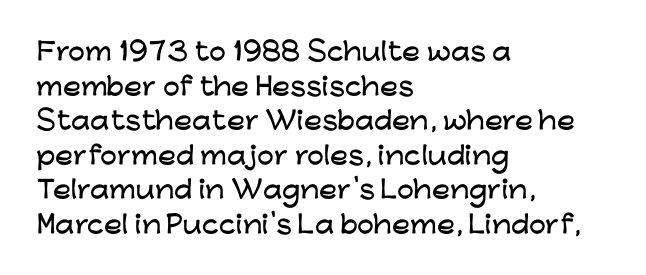
The compositor pushed each line to the left boundary. Compared with typical paragraphs, the rows here are spaced about the same. Here the glyphs are tracked normally, forming tight word shapes. Check the space under the baseline: it is left empty. You can tell it's not italic because the verticals are truly vertical.
